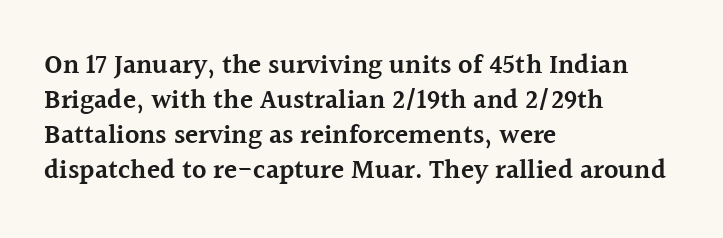
The image shows 27 px text type, upright; set left-aligned, normal line spacing (1.3x), normal letter spacing, not underlined.
